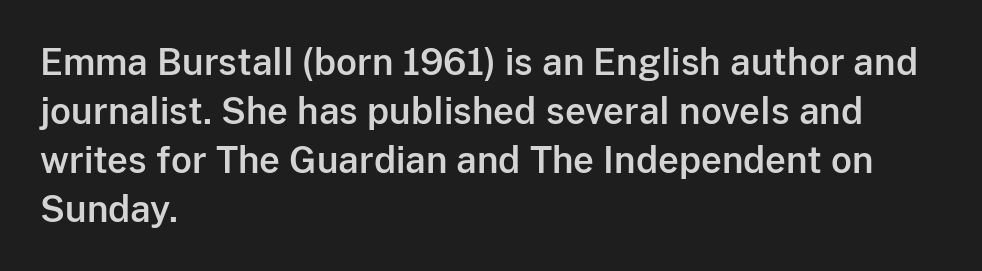
Which margin do the lines hug? The left one — the right edge is uneven. Tracking here is standard; glyphs follow each other at the usual distance. This sample uses a sans-serif face. This rendering features lettering with no underline. Every stem runs plumb, perpendicular to the baseline. Spacing verdict: proportional, widths tailored to each character.
